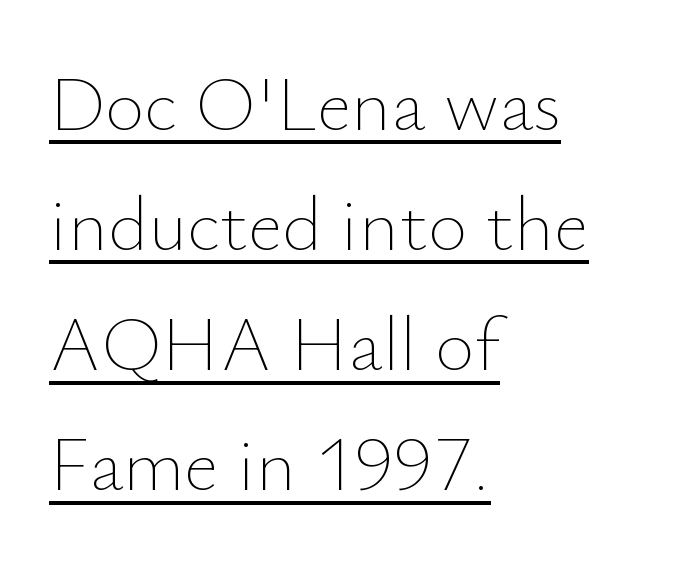
The image shows 76 px thin type, upright; set left-aligned, normal line spacing (1.58x), normal letter spacing, underlined; low stroke contrast and a small x-height.
